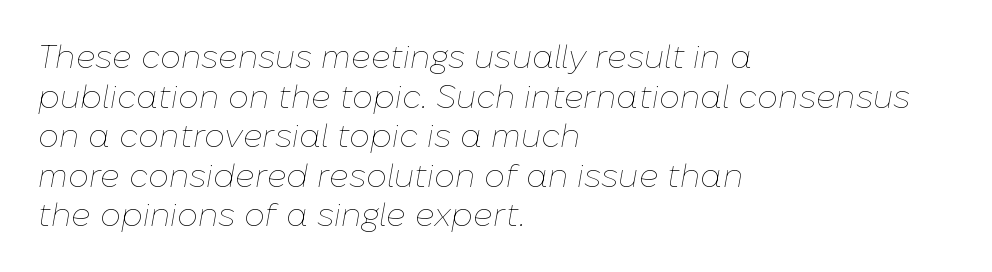
The image shows 33 px thin type, italic (leaning right); set left-aligned, line spacing 1.2x, normal letter spacing, not underlined; low stroke contrast and a medium x-height.
